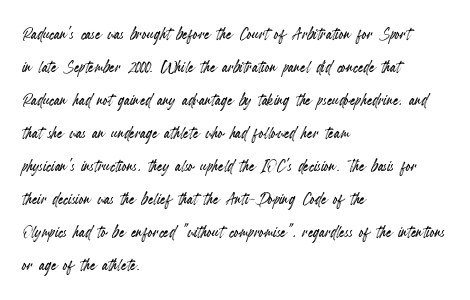
The image shows 21 px text type; set left-aligned, normal line spacing (1.57x), normal letter spacing, not underlined.
